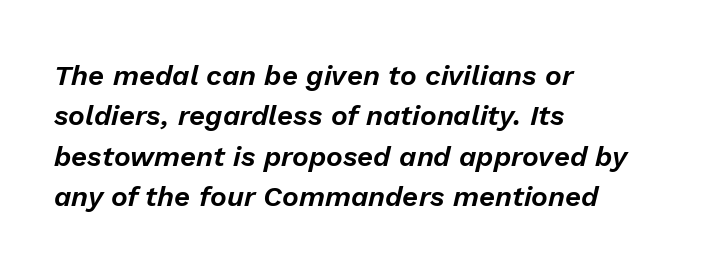
{"italic": "yes", "lean": "right", "slant_degrees": 13, "width": "normal", "stroke_contrast": "low", "x_height": "medium", "monospaced": "no", "underline": "no", "align": "left", "line_spacing": "normal", "line_spacing_ratio": 1.44, "letter_spacing": "normal", "letter_spacing_em": 0.0, "glyph_px": 28}
